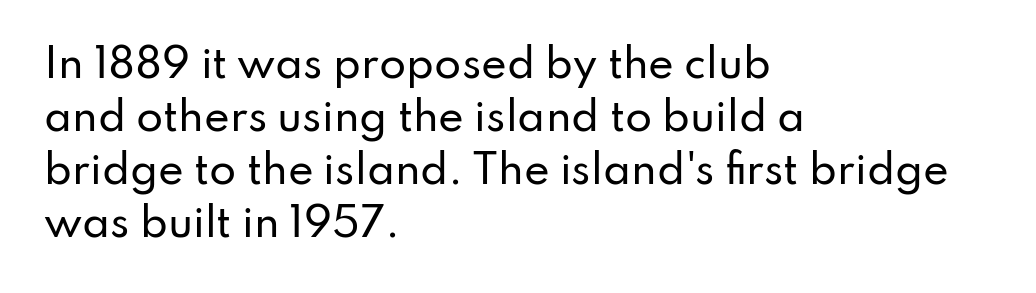
The image shows 39 px sans-serif type, upright; set left-aligned, normal line spacing (1.36x), normal letter spacing, not underlined; low stroke contrast and a small x-height.
